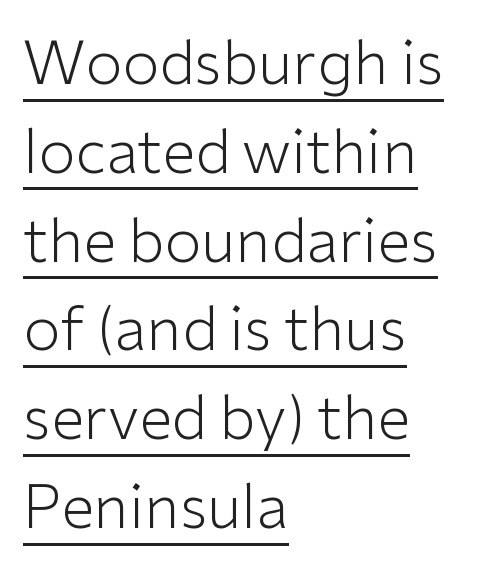
{"serif": "no", "italic": "no", "bold": "no", "weight": "light", "width": "normal", "stroke_contrast": "low", "x_height": "medium", "monospaced": "no", "underline": "yes", "align": "left", "line_spacing": "normal", "line_spacing_ratio": 1.48, "letter_spacing": "normal", "letter_spacing_em": 0.0, "glyph_px": 60}
